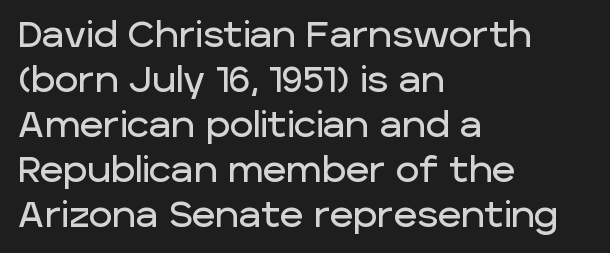
The type family on display is of the sans-serif kind. The passage shown is not underscored anywhere. The axis of the letterforms is exactly vertical. The face used here is proportionally spaced, like ordinary book or web type.
